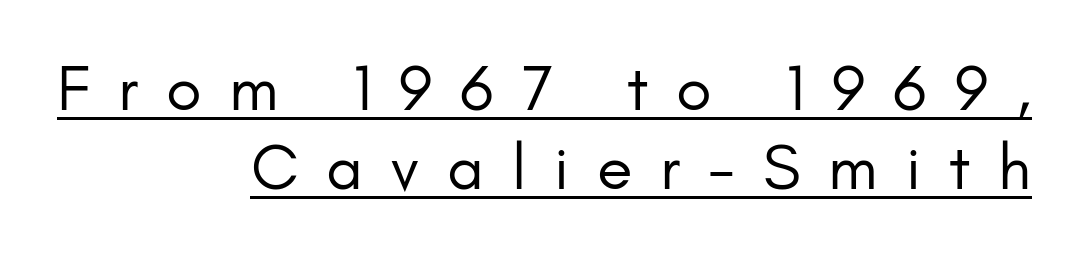
The image shows 65 px regular-weight sans-serif type, upright; set right-aligned, line spacing 1.22x, unusually wide letter spacing (+0.43 em), underlined; low stroke contrast and a small x-height.
